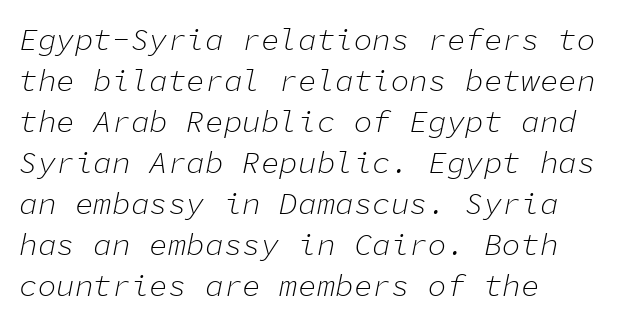
The image shows 31 px light type, italic (leaning right), monospaced; set left-aligned, normal line spacing (1.32x), normal letter spacing, not underlined; low stroke contrast and a medium x-height.
